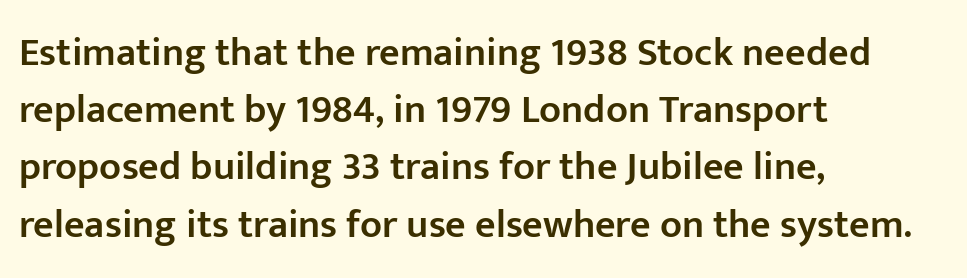
The image shows 40 px semibold sans-serif type, upright; set left-aligned, normal line spacing (1.43x), normal letter spacing, not underlined; low stroke contrast and a medium x-height.
